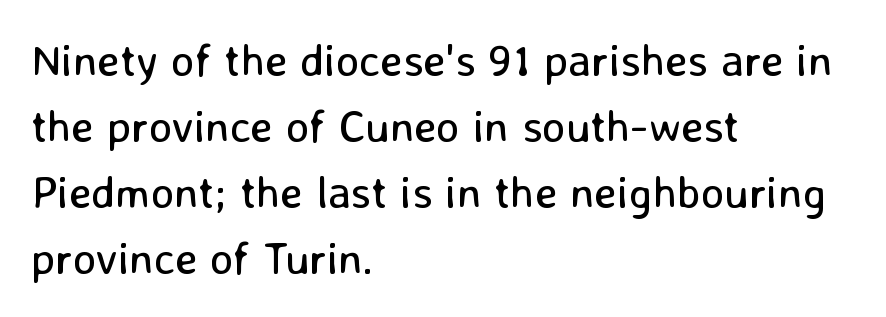
{"serif": "no", "italic": "no", "bold": "no", "weight": "regular", "width": "normal", "stroke_contrast": "low", "x_height": "medium", "monospaced": "no", "underline": "no", "align": "left", "line_spacing": "normal", "line_spacing_ratio": 1.47, "letter_spacing": "normal", "letter_spacing_em": 0.0, "glyph_px": 45}
